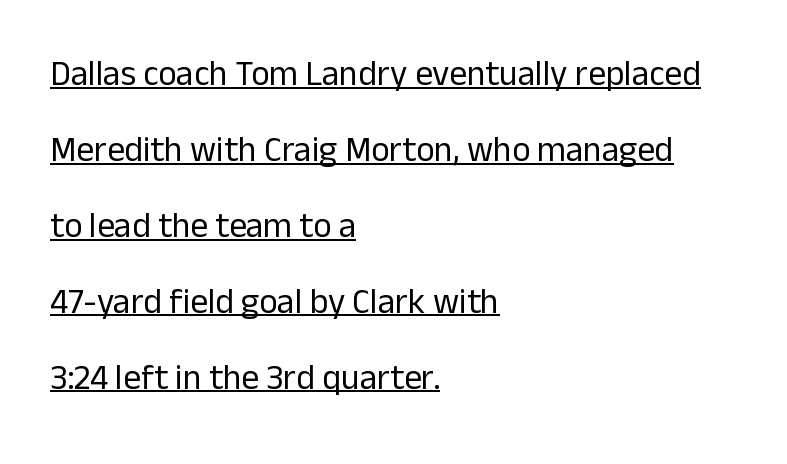
{"serif": "no", "italic": "no", "bold": "no", "weight": "regular", "width": "normal", "stroke_contrast": "low", "x_height": "medium", "monospaced": "no", "underline": "yes", "align": "left", "line_spacing": "loose", "line_spacing_ratio": 2.17, "letter_spacing": "normal", "letter_spacing_em": 0.0, "glyph_px": 35}
